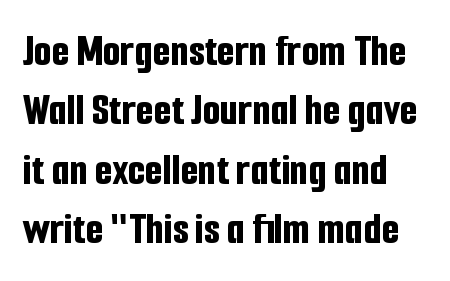
Q: Is the text bold? A: Yes.
Q: Is the text italic (slanted)? A: No, it is upright.
Q: Is the typeface a serif or a sans-serif typeface? A: Sans-serif.
Q: Is the text underlined? A: No.
Q: Is the spacing between letters normal or unusually wide? A: Normal.
Q: Is the spacing between lines tight, normal or loose? A: Normal.
Q: Width (condensed, normal, or wide)? A: Condensed.
Q: Stroke contrast? A: Low.
Q: x-height? A: Medium.
Q: Monospaced? A: No.
